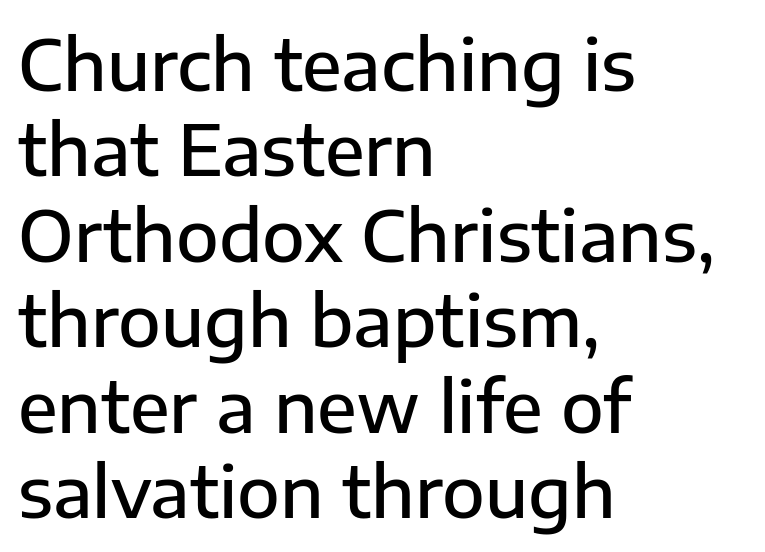
{"serif": "no", "italic": "no", "bold": "semi", "weight": "semibold", "width": "normal", "stroke_contrast": "low", "x_height": "medium", "monospaced": "no", "underline": "no", "align": "left", "line_spacing_ratio": 1.22, "letter_spacing": "normal", "letter_spacing_em": 0.0, "glyph_px": 70}
